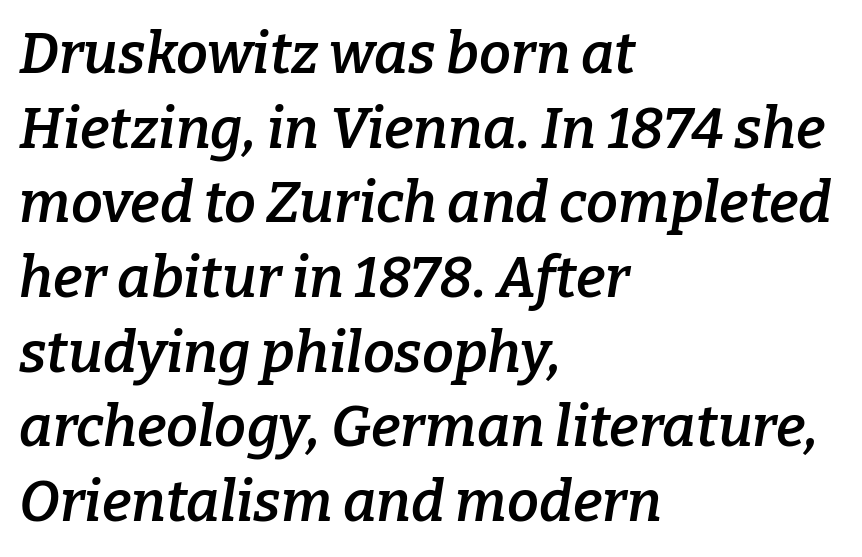
Q: Is the text bold? A: Semi-bold.
Q: Is the text italic (slanted)? A: Yes, it leans right by about 9 degrees.
Q: Is the typeface a serif or a sans-serif typeface? A: Serif.
Q: Is the text underlined? A: No.
Q: How is the paragraph aligned? A: Left-aligned.
Q: Is the spacing between letters normal or unusually wide? A: Normal.
Q: Is the spacing between lines tight, normal or loose? A: Normal.
Q: Width (condensed, normal, or wide)? A: Normal.
Q: Stroke contrast? A: Low.
Q: x-height? A: Medium.
Q: Monospaced? A: No.
